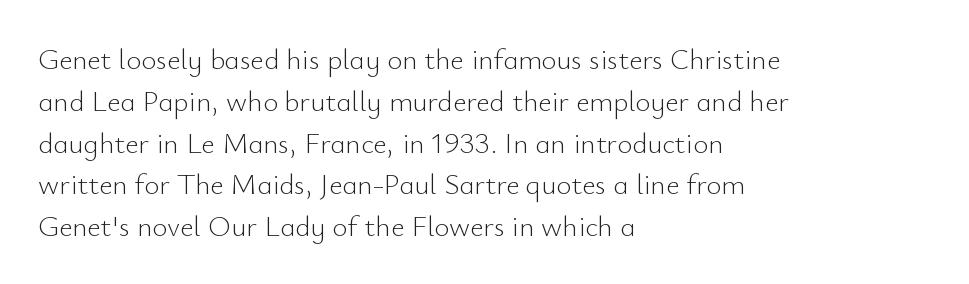
{"serif": "no", "italic": "no", "bold": "no", "weight": "light", "width": "normal", "stroke_contrast": "low", "x_height": "small", "monospaced": "no", "underline": "no", "align": "left", "line_spacing": "normal", "line_spacing_ratio": 1.44, "letter_spacing": "normal", "letter_spacing_em": 0.0, "glyph_px": 29}
